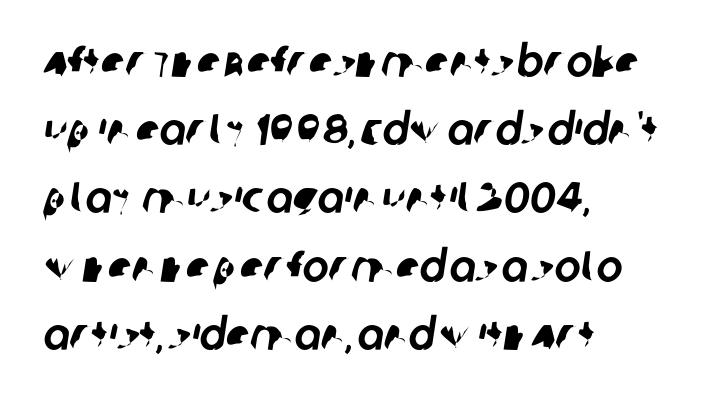
{"serif": "no", "width": "normal", "stroke_contrast": "low", "x_height": "large", "monospaced": "no", "underline": "no", "align": "left", "line_spacing": "normal", "line_spacing_ratio": 1.55, "letter_spacing": "normal", "letter_spacing_em": 0.0, "glyph_px": 44}
